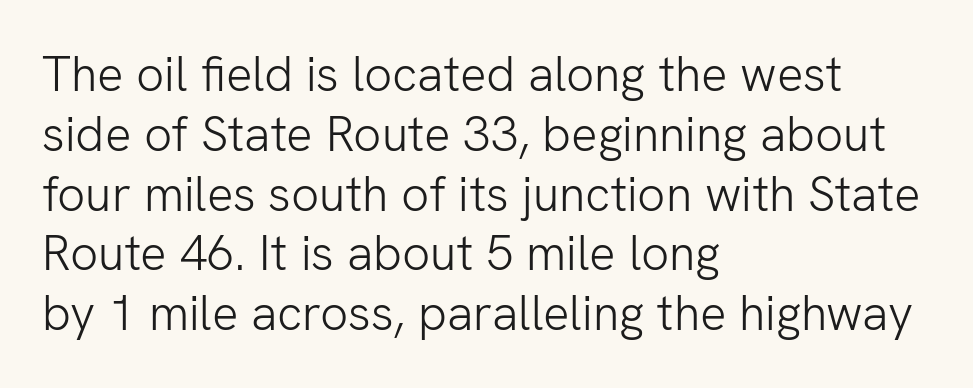
The image shows 49 px light sans-serif type, upright; set left-aligned, line spacing 1.22x, normal letter spacing, not underlined; low stroke contrast and a medium x-height.
